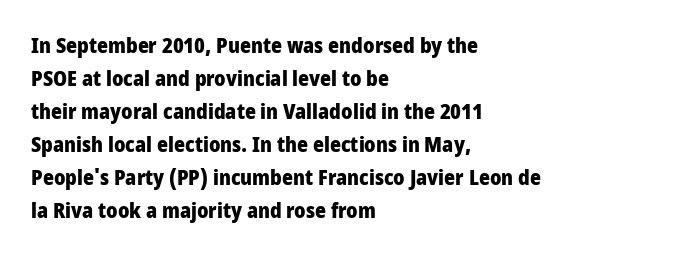
{"italic": "no", "bold": "yes", "underline": "no", "align": "left", "line_spacing": "normal", "line_spacing_ratio": 1.57, "letter_spacing": "normal", "letter_spacing_em": 0.0, "glyph_px": 21}
